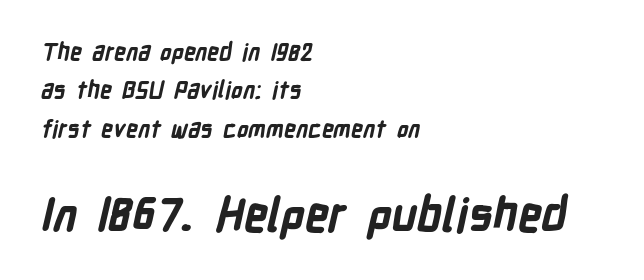
The horizontal fit of the characters is conventional and even. Which chunk is bigger? The second one — the bottom block dwarfs the top. Each letter keeps its own natural width here, so spacing adapts to shape. Leading: standard. Regarding serifs, this sample does without them. Thick stems and heavy bowls — unmistakably bold.
